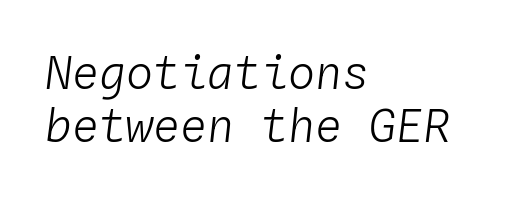
Q: Is the text bold? A: No.
Q: Is the text italic (slanted)? A: Yes, it leans right by about 4 degrees.
Q: Is the text underlined? A: No.
Q: How is the paragraph aligned? A: Left-aligned.
Q: Is the spacing between letters normal or unusually wide? A: Normal.
Q: Width (condensed, normal, or wide)? A: Normal.
Q: Stroke contrast? A: Low.
Q: x-height? A: Medium.
Q: Monospaced? A: Yes.
